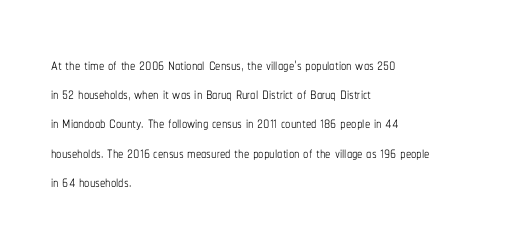
Q: Is the text bold? A: No.
Q: Is the text italic (slanted)? A: No, it is upright.
Q: Is the text underlined? A: No.
Q: How is the paragraph aligned? A: Left-aligned.
Q: Is the spacing between letters normal or unusually wide? A: Normal.
Q: Is the spacing between lines tight, normal or loose? A: Normal.
